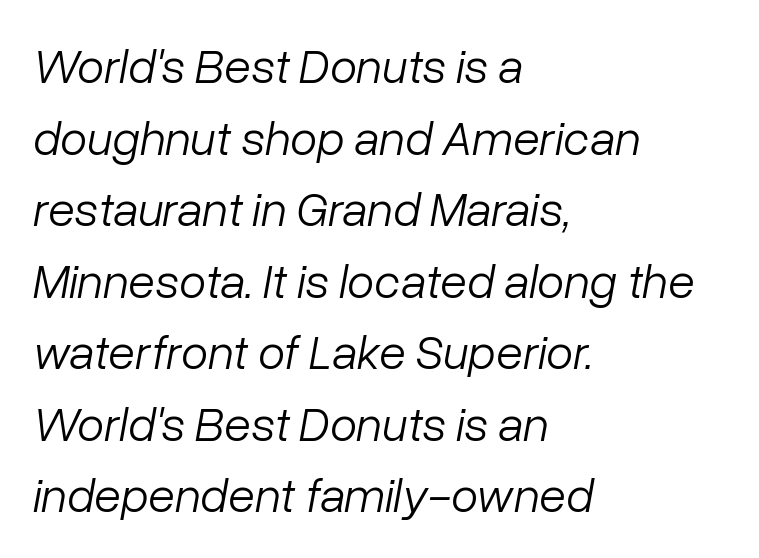
The image shows 49 px light type, italic (leaning right); set left-aligned, normal line spacing (1.46x), normal letter spacing, not underlined; low stroke contrast and a medium x-height.
